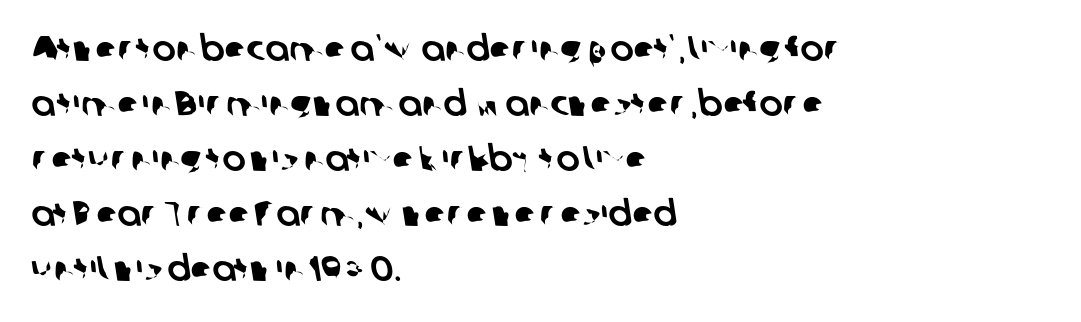
The glyphs are unaccompanied by any horizontal stroke below them. The rendering uses a moderate line-height, typical for paragraphs. Is this a fixed-width face? No — the glyphs have proportional, varying widths. The rendering shows plain stroke endings on the letterforms — a sans-serif design. If you drew a ruler down the left edge, every line would touch it. The gaps between neighbouring characters are ordinary and unremarkable.
